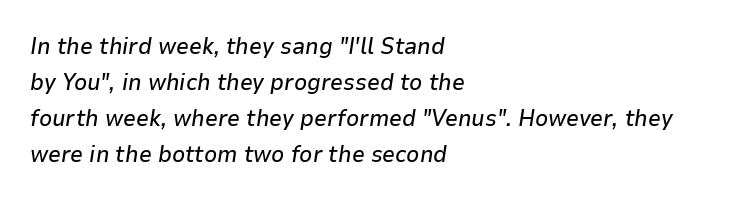
Q: Is the text italic (slanted)? A: Yes, it leans right by about 9 degrees.
Q: Is the text underlined? A: No.
Q: How is the paragraph aligned? A: Left-aligned.
Q: Is the spacing between letters normal or unusually wide? A: Normal.
Q: Is the spacing between lines tight, normal or loose? A: Normal.
